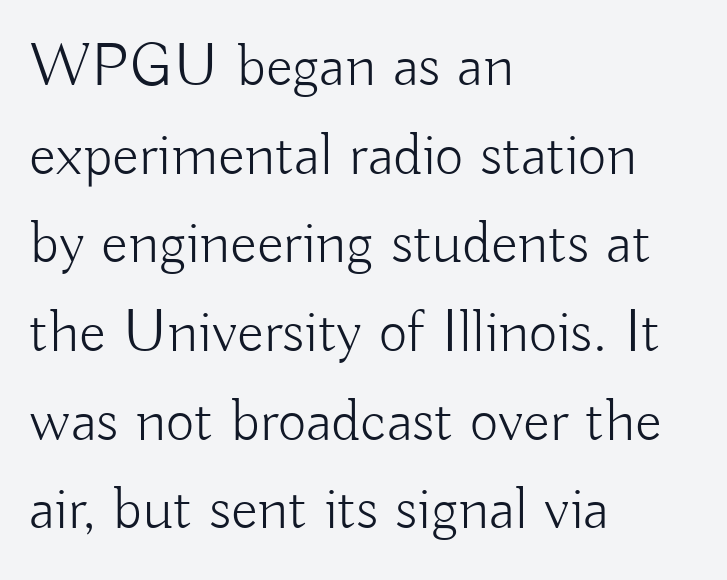
Q: Is the text bold? A: No.
Q: Is the text italic (slanted)? A: No, it is upright.
Q: Is the typeface a serif or a sans-serif typeface? A: Sans-serif.
Q: Is the text underlined? A: No.
Q: How is the paragraph aligned? A: Left-aligned.
Q: Is the spacing between letters normal or unusually wide? A: Normal.
Q: Is the spacing between lines tight, normal or loose? A: Normal.
Q: Width (condensed, normal, or wide)? A: Normal.
Q: Stroke contrast? A: Low.
Q: x-height? A: Small.
Q: Monospaced? A: No.
